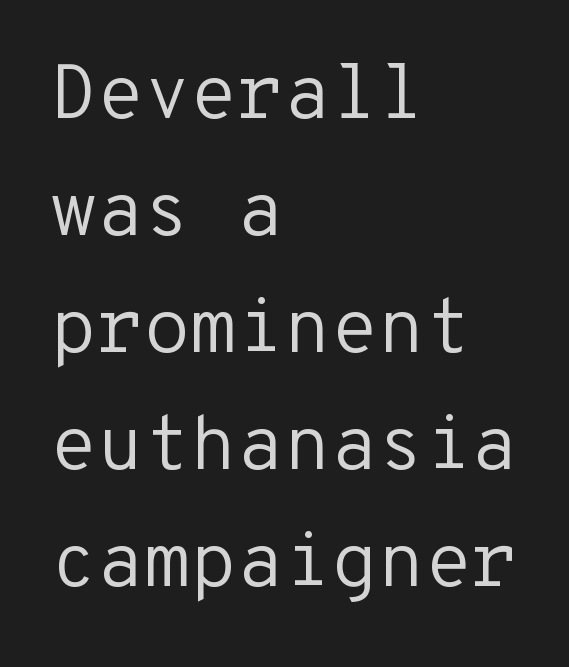
Q: Is the text bold? A: No.
Q: Is the text italic (slanted)? A: No, it is upright.
Q: Is the typeface a serif or a sans-serif typeface? A: Sans-serif.
Q: Is the text underlined? A: No.
Q: How is the paragraph aligned? A: Left-aligned.
Q: Is the spacing between letters normal or unusually wide? A: Normal.
Q: Is the spacing between lines tight, normal or loose? A: Normal.
Q: Width (condensed, normal, or wide)? A: Normal.
Q: Stroke contrast? A: Low.
Q: x-height? A: Medium.
Q: Monospaced? A: Yes.
